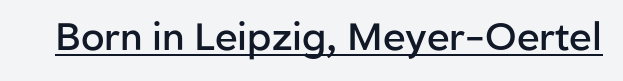
Q: Is the text bold? A: Semi-bold.
Q: Is the text italic (slanted)? A: No, it is upright.
Q: Is the typeface a serif or a sans-serif typeface? A: Sans-serif.
Q: Is the text underlined? A: Yes.
Q: Is the spacing between letters normal or unusually wide? A: Normal.
Q: Width (condensed, normal, or wide)? A: Normal.
Q: Stroke contrast? A: Low.
Q: x-height? A: Medium.
Q: Monospaced? A: No.
